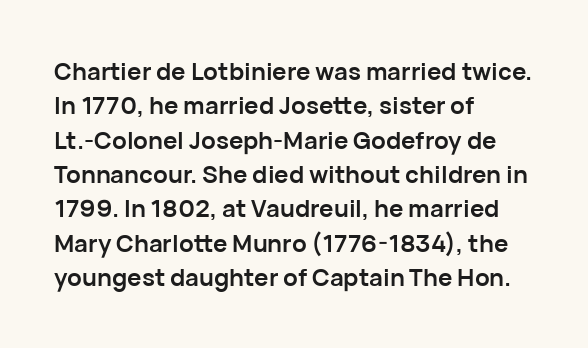
The passage shown is emphatically bold. The space directly below the letters is spotless. Italic? Not at all — the glyphs are vertical. The block of text has a typical density, with ordinary space between rows.
